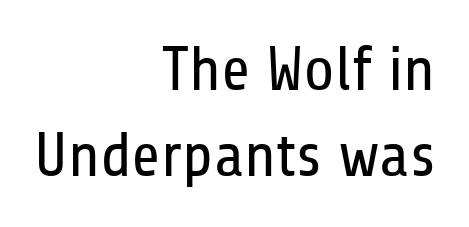
Q: Is the text bold? A: No.
Q: Is the text italic (slanted)? A: No, it is upright.
Q: Is the typeface a serif or a sans-serif typeface? A: Sans-serif.
Q: Is the text underlined? A: No.
Q: How is the paragraph aligned? A: Right-aligned.
Q: Is the spacing between letters normal or unusually wide? A: Normal.
Q: Is the spacing between lines tight, normal or loose? A: Normal.
Q: Width (condensed, normal, or wide)? A: Condensed.
Q: Stroke contrast? A: Low.
Q: x-height? A: Medium.
Q: Monospaced? A: No.
